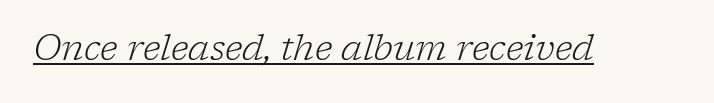
Beneath each row of characters lies a ruled line. Note: serifs present on the glyphs. These lines were composed using italics. Varying glyph widths throughout — classic text-font behaviour. Tracking here is standard; glyphs follow each other at the usual distance.
